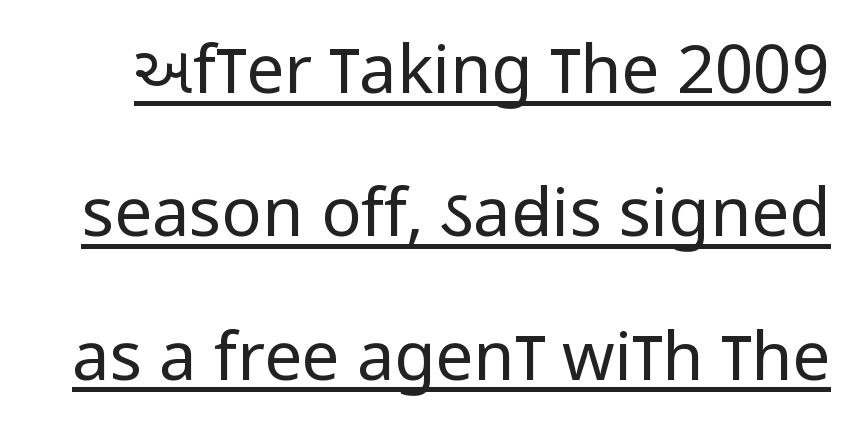
Q: Is the text bold? A: No.
Q: Is the text italic (slanted)? A: No, it is upright.
Q: Is the typeface a serif or a sans-serif typeface? A: Sans-serif.
Q: Is the text underlined? A: Yes.
Q: Is the spacing between letters normal or unusually wide? A: Normal.
Q: Is the spacing between lines tight, normal or loose? A: Loose.
Q: Width (condensed, normal, or wide)? A: Condensed.
Q: Stroke contrast? A: Low.
Q: x-height? A: Large.
Q: Monospaced? A: No.
